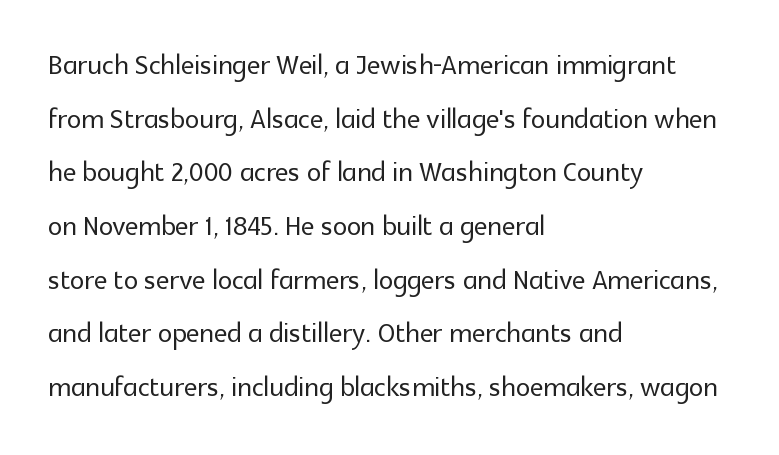
Is this a fixed-width face? No — the glyphs have proportional, varying widths. The lines in this sample share a left origin and differ only in where they stop. Type style note: lacks serifs. These lines were composed using upright roman letters.
